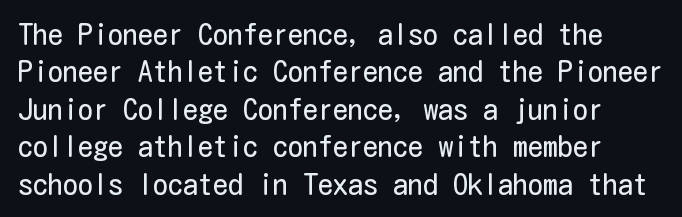
{"serif": "no", "italic": "no", "bold": "no", "weight": "regular", "width": "condensed", "stroke_contrast": "low", "x_height": "medium", "underline": "no", "line_spacing": "normal", "line_spacing_ratio": 1.25, "letter_spacing": "normal", "letter_spacing_em": 0.0, "glyph_px": 30}
